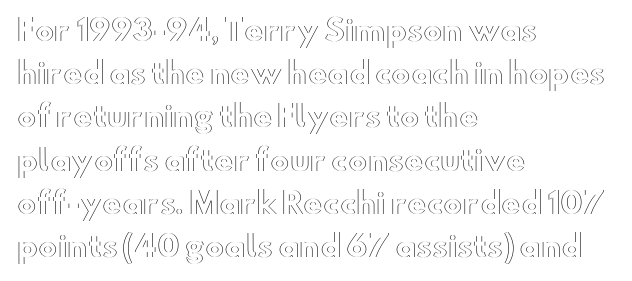
The image shows 29 px wide type, upright; set left-aligned, normal line spacing (1.49x), normal letter spacing, not underlined; a small x-height.
